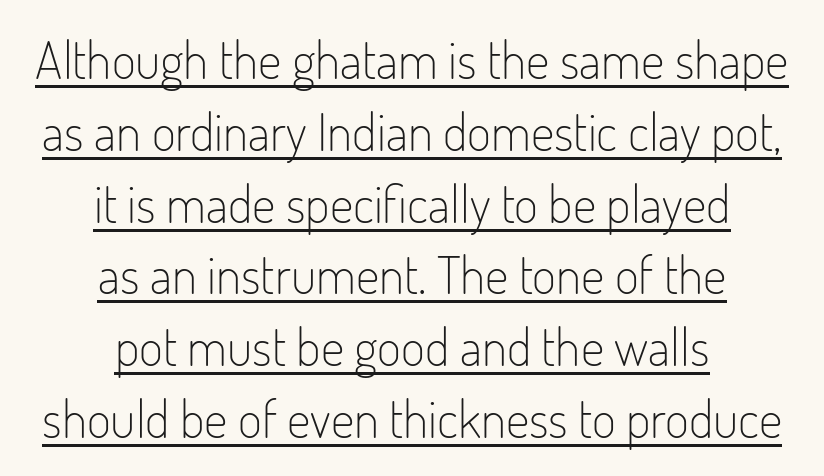
Q: Is the text bold? A: No.
Q: Is the text italic (slanted)? A: No, it is upright.
Q: Is the typeface a serif or a sans-serif typeface? A: Sans-serif.
Q: Is the text underlined? A: Yes.
Q: How is the paragraph aligned? A: Centered.
Q: Is the spacing between letters normal or unusually wide? A: Normal.
Q: Is the spacing between lines tight, normal or loose? A: Normal.
Q: Width (condensed, normal, or wide)? A: Condensed.
Q: Stroke contrast? A: Low.
Q: x-height? A: Small.
Q: Monospaced? A: No.
